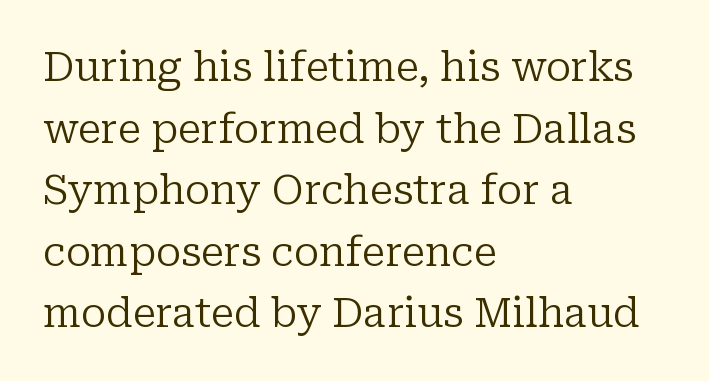
Q: Is the text bold? A: No.
Q: Is the text italic (slanted)? A: No, it is upright.
Q: Is the typeface a serif or a sans-serif typeface? A: Serif.
Q: Is the text underlined? A: No.
Q: How is the paragraph aligned? A: Left-aligned.
Q: Is the spacing between letters normal or unusually wide? A: Normal.
Q: Is the spacing between lines tight, normal or loose? A: Normal.
Q: Width (condensed, normal, or wide)? A: Normal.
Q: Stroke contrast? A: Low.
Q: x-height? A: Medium.
Q: Monospaced? A: No.
